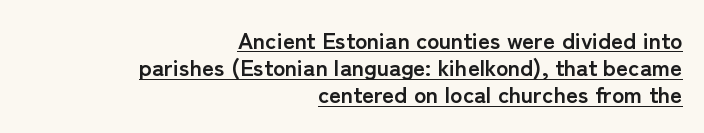
{"italic": "no", "bold": "yes", "underline": "yes", "align": "right", "line_spacing_ratio": 1.18, "letter_spacing": "normal", "letter_spacing_em": 0.0, "glyph_px": 23}
